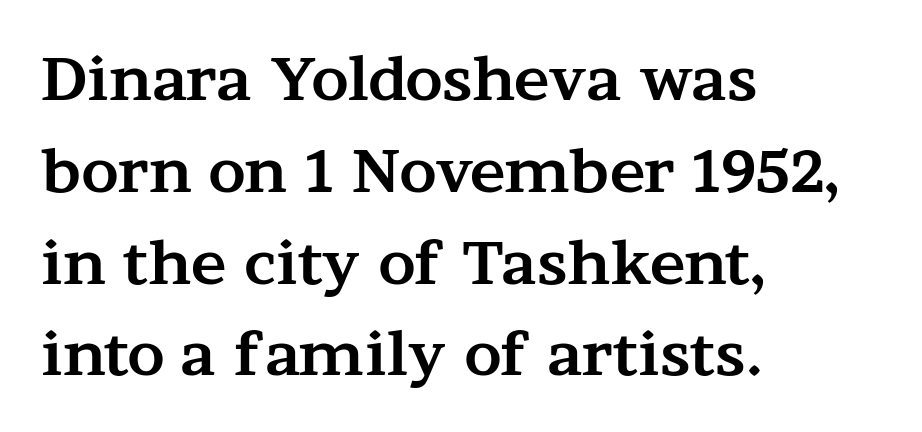
Q: Is the text bold? A: Yes.
Q: Is the text italic (slanted)? A: No, it is upright.
Q: Is the typeface a serif or a sans-serif typeface? A: Serif.
Q: Is the text underlined? A: No.
Q: How is the paragraph aligned? A: Left-aligned.
Q: Is the spacing between letters normal or unusually wide? A: Normal.
Q: Is the spacing between lines tight, normal or loose? A: Normal.
Q: Width (condensed, normal, or wide)? A: Wide.
Q: Stroke contrast? A: Medium.
Q: x-height? A: Medium.
Q: Monospaced? A: No.
